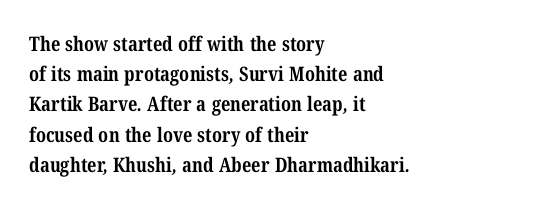
Caption: multi-line text, flush left, ragged right. Emphasis by weight is at full strength: bold. Normally led — the rows are evenly, conventionally spaced. The passage shown is not underscored anywhere. Between one letter and the next there's only the usual sliver of space.
